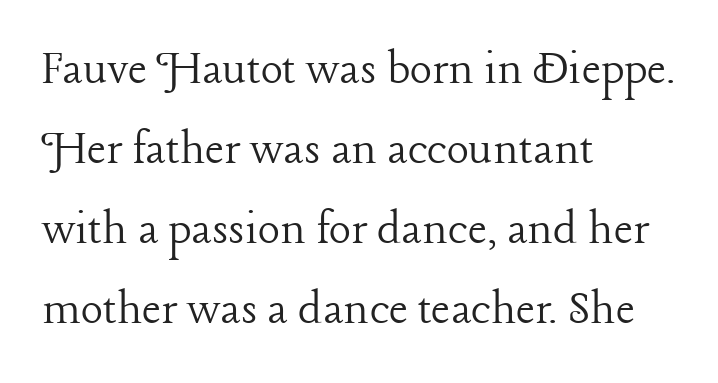
Q: Is the text bold? A: No.
Q: Is the text italic (slanted)? A: No, it is upright.
Q: Is the typeface a serif or a sans-serif typeface? A: Serif.
Q: Is the text underlined? A: No.
Q: How is the paragraph aligned? A: Left-aligned.
Q: Is the spacing between letters normal or unusually wide? A: Normal.
Q: Is the spacing between lines tight, normal or loose? A: Normal.
Q: Width (condensed, normal, or wide)? A: Normal.
Q: Stroke contrast? A: Low.
Q: x-height? A: Medium.
Q: Monospaced? A: No.
